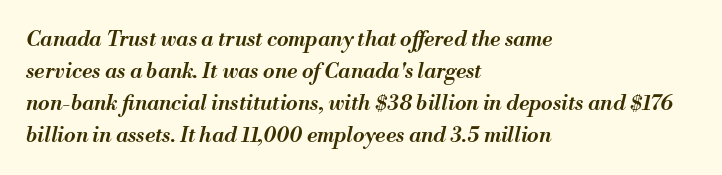
The letterforms sit shoulder to shoulder at normal distance. Semibold letterforms, between regular and bold. Observe the lean: these are italic letterforms. One glance says typical: line gaps are just what's usual. Has an underline been added? It has not.
